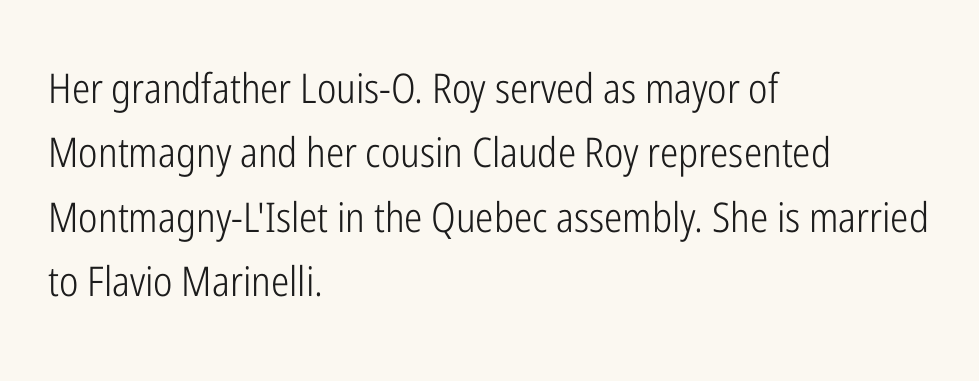
The lettering stays uniformly vertical, giving the passage a roman look. A normal amount of white space separates one row of letters from the next. The text was rendered using a sans face with plain stroke endings. The rendering uses natural spacing where letterforms have individual widths. Is the type heavy? It reads as light-to-regular instead. A student would call this left alignment; a typographer would say flush left, rag right.
